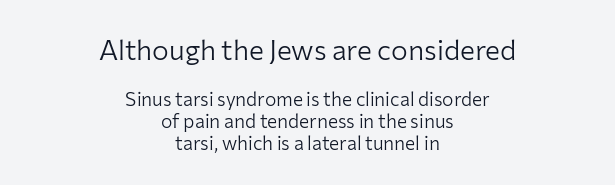
Q: Is the text bold? A: No.
Q: Is the text italic (slanted)? A: No, it is upright.
Q: Is the typeface a serif or a sans-serif typeface? A: Sans-serif.
Q: Is the text underlined? A: No.
Q: How is the paragraph aligned? A: Centered.
Q: Is the spacing between letters normal or unusually wide? A: Normal.
Q: Which block of text is set in a larger size, the first (top) or the second (bottom)? A: The first (top) one.
Q: Width (condensed, normal, or wide)? A: Normal.
Q: Stroke contrast? A: Low.
Q: x-height? A: Medium.
Q: Monospaced? A: No.
